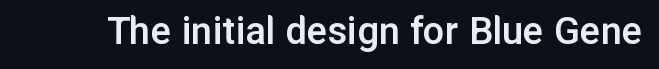
The image shows 43 px semibold sans-serif type, upright; set normal letter spacing, not underlined; low stroke contrast and a medium x-height.
